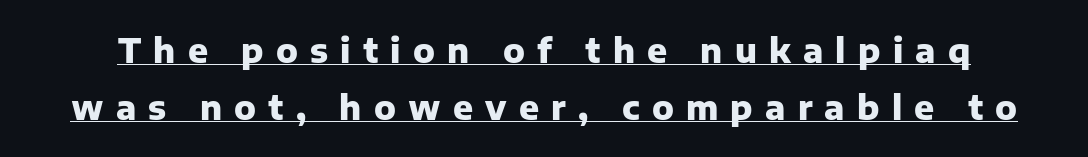
Q: Is the text bold? A: Yes.
Q: Is the text italic (slanted)? A: No, it is upright.
Q: Is the typeface a serif or a sans-serif typeface? A: Sans-serif.
Q: Is the text underlined? A: Yes.
Q: Is the spacing between letters normal or unusually wide? A: Unusually wide.
Q: Width (condensed, normal, or wide)? A: Normal.
Q: Stroke contrast? A: Low.
Q: x-height? A: Medium.
Q: Monospaced? A: No.
